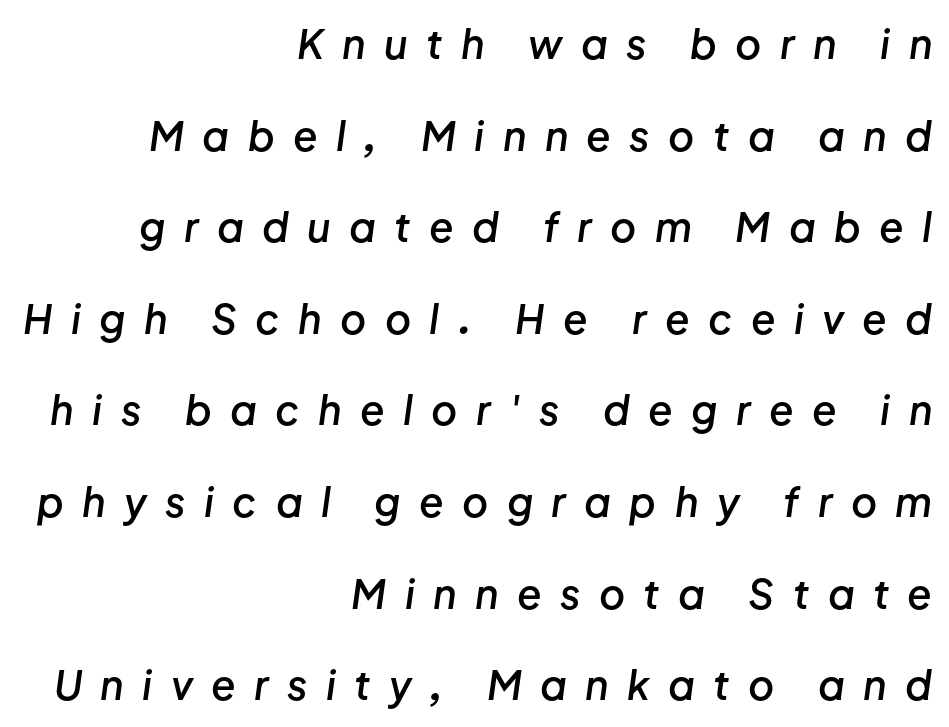
This sample is right-justified, so line beginnings fall wherever the words allow. Looks like regular typesetting: each glyph gets only the width it needs. The face used here is rendered with a markedly widened letterfit. The sample has been set in demibold, a notch under bold. Airy leading. It's the slanting kind of type.
